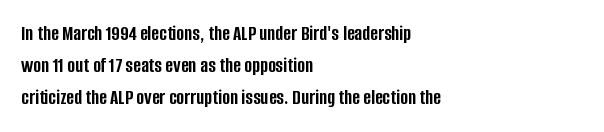
Q: Is the text bold? A: Yes.
Q: Is the text italic (slanted)? A: No, it is upright.
Q: Is the text underlined? A: No.
Q: How is the paragraph aligned? A: Left-aligned.
Q: Is the spacing between letters normal or unusually wide? A: Normal.
Q: Is the spacing between lines tight, normal or loose? A: Normal.
